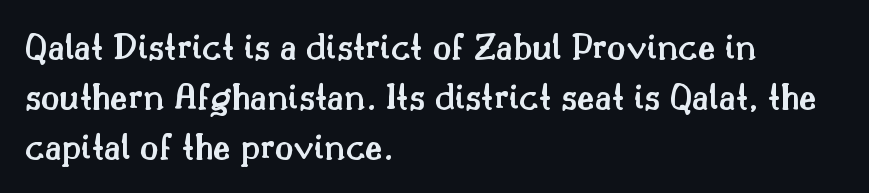
{"serif": "yes", "italic": "no", "bold": "semi", "weight": "semibold", "width": "normal", "stroke_contrast": "medium", "x_height": "small", "monospaced": "no", "underline": "no", "align": "left", "line_spacing": "normal", "line_spacing_ratio": 1.31, "letter_spacing": "normal", "letter_spacing_em": 0.0, "glyph_px": 38}
